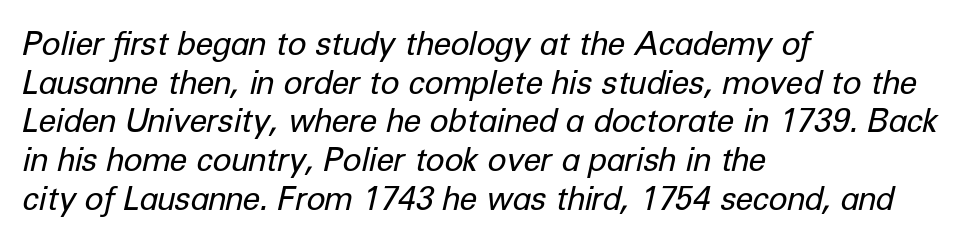
Q: Is the text bold? A: No.
Q: Is the text italic (slanted)? A: Yes, it leans right by about 12 degrees.
Q: Is the text underlined? A: No.
Q: How is the paragraph aligned? A: Left-aligned.
Q: Is the spacing between letters normal or unusually wide? A: Normal.
Q: Width (condensed, normal, or wide)? A: Normal.
Q: Stroke contrast? A: Low.
Q: x-height? A: Medium.
Q: Monospaced? A: No.
